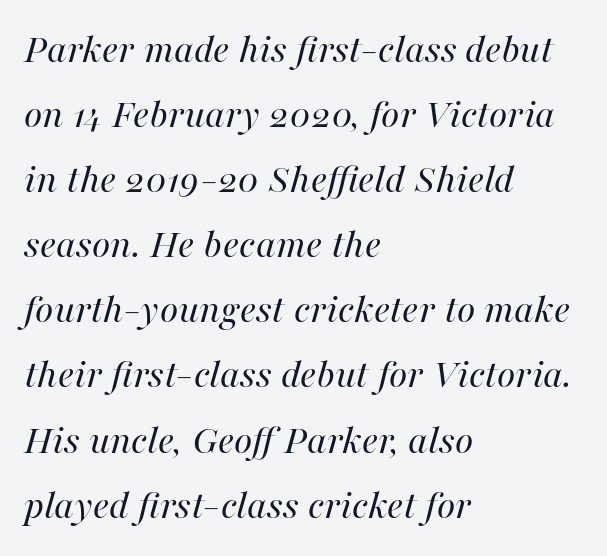
{"italic": "yes", "lean": "right", "slant_degrees": 16, "bold": "no", "weight": "regular", "width": "normal", "stroke_contrast": "high", "x_height": "medium", "monospaced": "no", "underline": "no", "align": "left", "line_spacing": "normal", "line_spacing_ratio": 1.55, "letter_spacing": "normal", "letter_spacing_em": 0.0, "glyph_px": 42}
